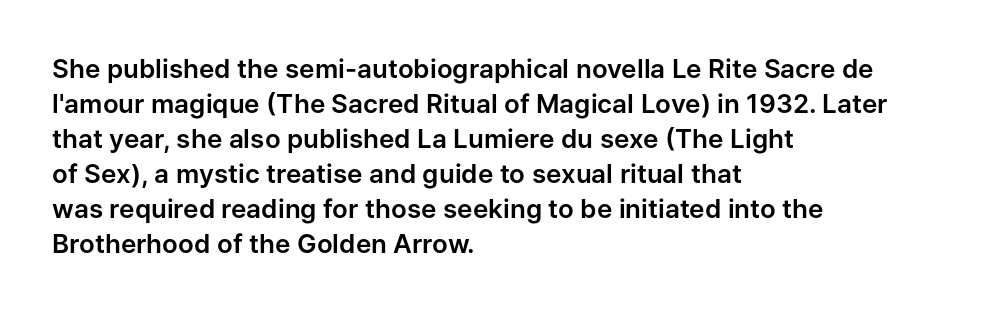
Upright lettering throughout. A classic flush-left, rag-right setting is used for this passage. Underlining? Definitely not there. The passage shown stacks its lines at a standard gap. The letterforms sit shoulder to shoulder at normal distance.
